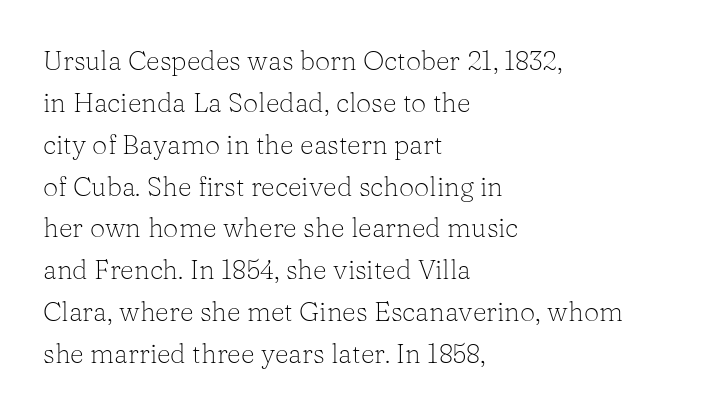
Anything drawn beneath the words? Only blank space. Each word holds together tightly as a unit, with standard inter-letter gaps. Each stroke keeps to a modest, everyday thickness or less. Normally led — the rows are evenly, conventionally spaced. In CSS terms this would be text-align: left. Does the lettering tilt? It doesn't — this is upright.
